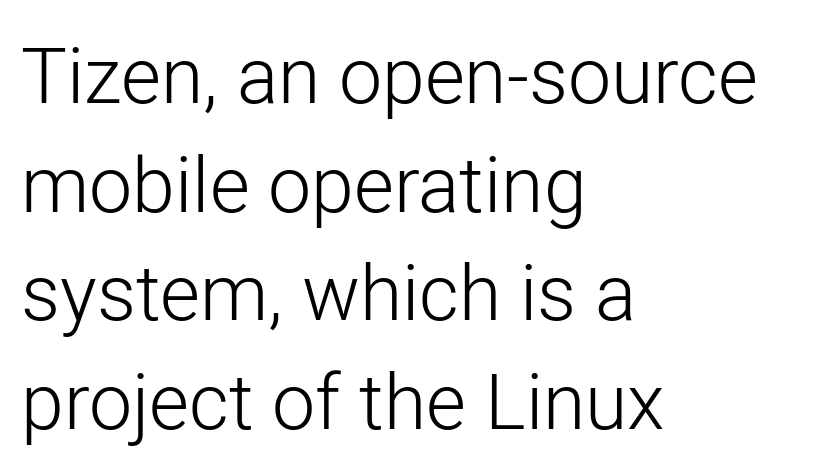
{"serif": "no", "italic": "no", "bold": "no", "weight": "light", "width": "normal", "stroke_contrast": "low", "x_height": "medium", "monospaced": "no", "underline": "no", "align": "left", "line_spacing": "normal", "line_spacing_ratio": 1.41, "letter_spacing": "normal", "letter_spacing_em": 0.0, "glyph_px": 77}
